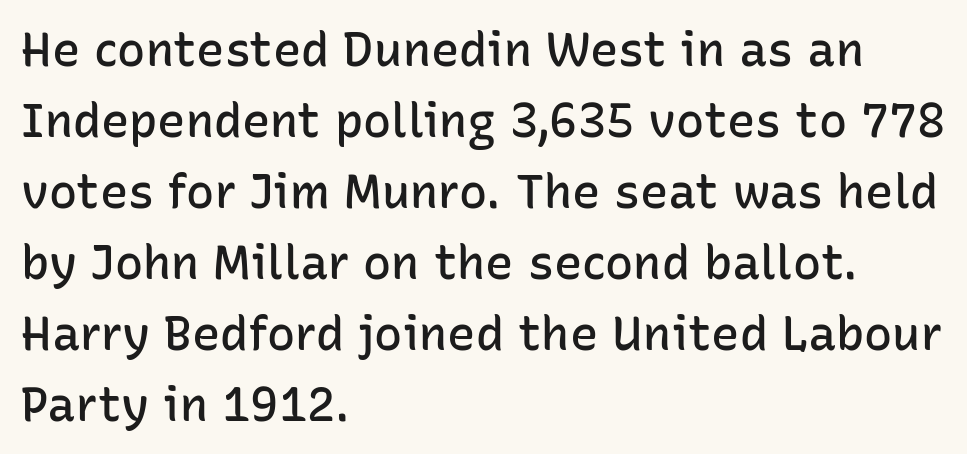
The image shows 47 px semibold sans-serif type, upright; set left-aligned, normal line spacing (1.51x), normal letter spacing, not underlined; low stroke contrast and a medium x-height.
